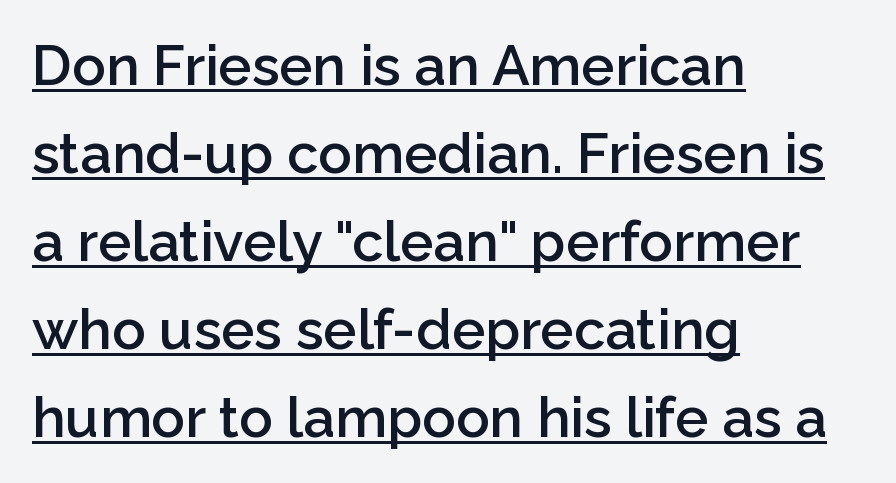
{"serif": "no", "italic": "no", "bold": "semi", "weight": "semibold", "width": "normal", "stroke_contrast": "low", "x_height": "medium", "monospaced": "no", "underline": "yes", "align": "left", "line_spacing": "normal", "line_spacing_ratio": 1.57, "letter_spacing": "normal", "letter_spacing_em": 0.0, "glyph_px": 56}
